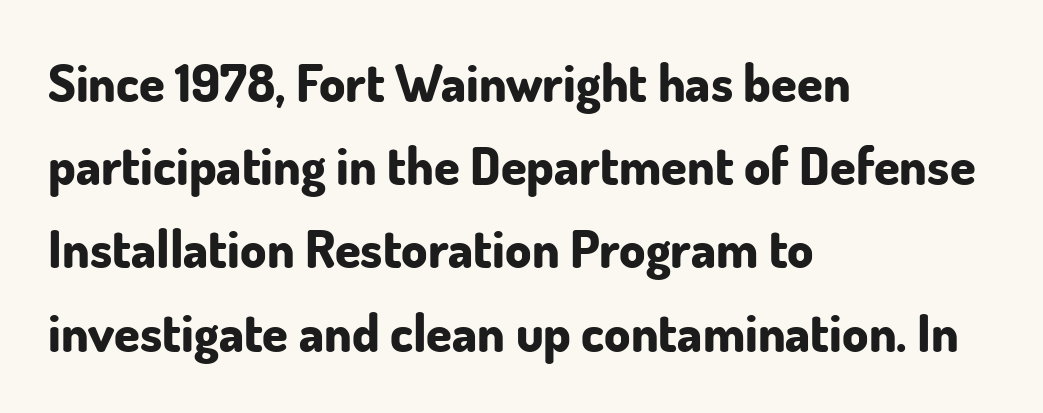
Q: Is the text bold? A: Yes.
Q: Is the text italic (slanted)? A: No, it is upright.
Q: Is the typeface a serif or a sans-serif typeface? A: Sans-serif.
Q: Is the text underlined? A: No.
Q: How is the paragraph aligned? A: Left-aligned.
Q: Is the spacing between letters normal or unusually wide? A: Normal.
Q: Is the spacing between lines tight, normal or loose? A: Normal.
Q: Width (condensed, normal, or wide)? A: Normal.
Q: Stroke contrast? A: Low.
Q: x-height? A: Small.
Q: Monospaced? A: No.
